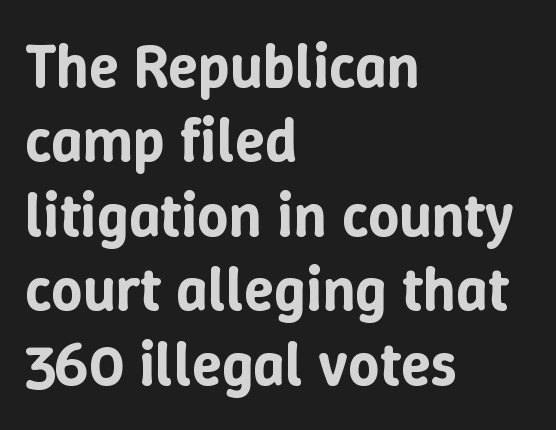
{"italic": "no", "width": "normal", "stroke_contrast": "low", "x_height": "medium", "monospaced": "no", "underline": "no", "align": "left", "line_spacing_ratio": 1.22, "letter_spacing": "normal", "letter_spacing_em": 0.0, "glyph_px": 61}
